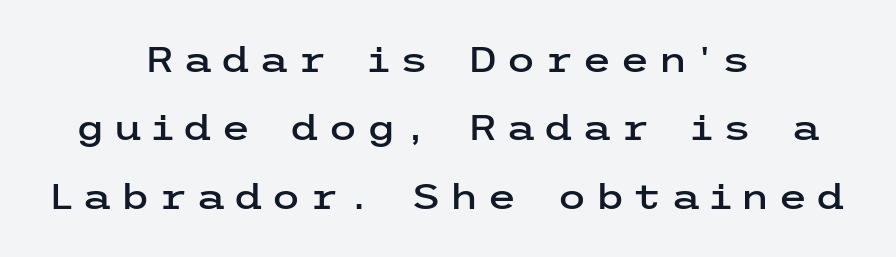
{"serif": "no", "italic": "no", "width": "wide", "stroke_contrast": "low", "x_height": "medium", "underline": "no", "align": "center", "line_spacing": "loose", "line_spacing_ratio": 2.01, "letter_spacing": "wide", "letter_spacing_em": 0.24, "glyph_px": 34}
